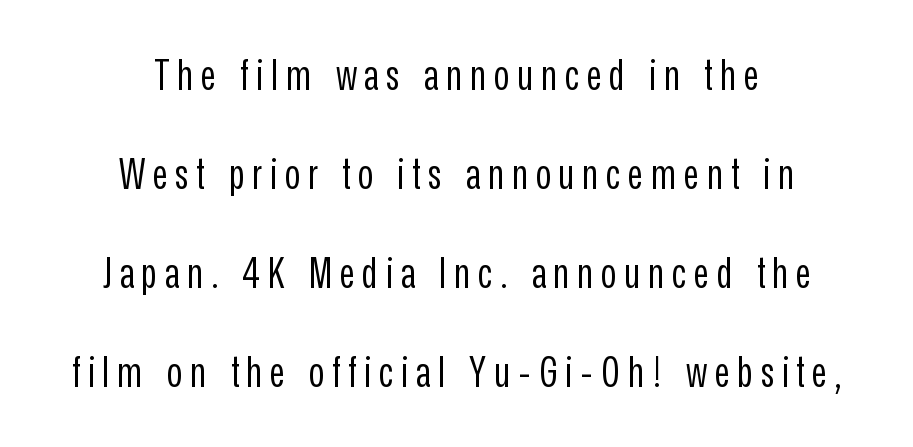
Q: Is the text bold? A: No.
Q: Is the text italic (slanted)? A: No, it is upright.
Q: Is the typeface a serif or a sans-serif typeface? A: Sans-serif.
Q: Is the text underlined? A: No.
Q: How is the paragraph aligned? A: Centered.
Q: Is the spacing between lines tight, normal or loose? A: Loose.
Q: Width (condensed, normal, or wide)? A: Condensed.
Q: Stroke contrast? A: Low.
Q: x-height? A: Medium.
Q: Monospaced? A: No.
